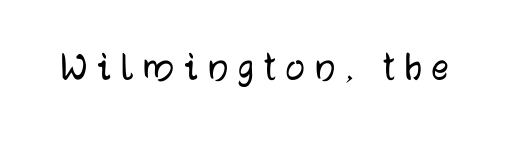
{"serif": "no", "italic": "no", "width": "normal", "stroke_contrast": "low", "x_height": "medium", "monospaced": "no", "underline": "no", "letter_spacing": "wide", "letter_spacing_em": 0.23, "glyph_px": 43}
